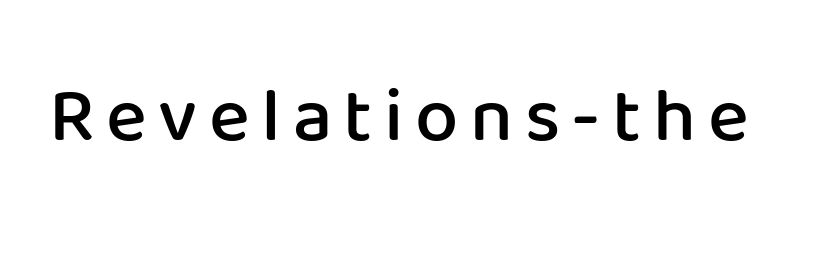
The image shows 77 px semibold sans-serif type, upright; set not underlined; low stroke contrast and a medium x-height.
